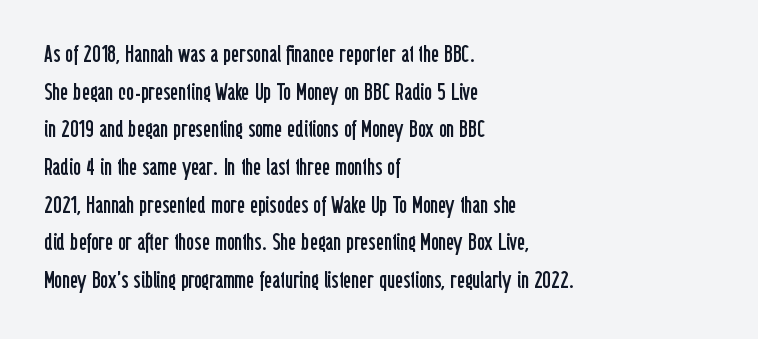
The setting favours the left margin, as ordinary paragraphs usually do. The face looks like a standard text weight, possibly lighter. Each row of text sits above clean, open space. Posture: straight, roman, zero tilt.
